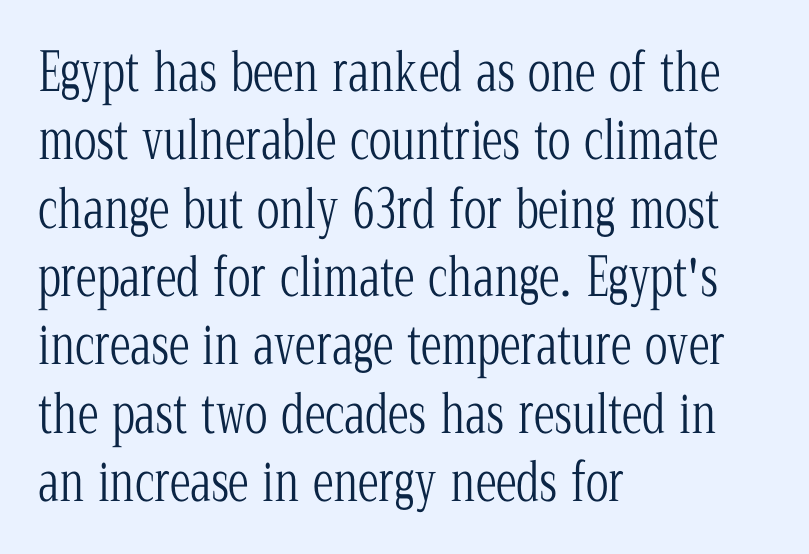
Where is the straight margin? On the left. Note: serifs present on the glyphs. The letterforms sit at book weight or below. Is there much room between lines? A standard amount, neither cramped nor airy. Rule under the text: the space is simply empty.
